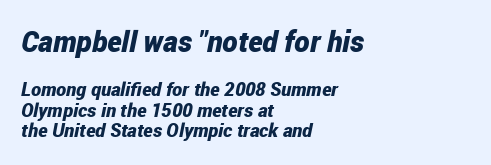
{"italic": "yes", "lean": "right", "slant_degrees": 12, "bold": "yes", "weight": "bold", "width": "condensed", "stroke_contrast": "low", "x_height": "medium", "monospaced": "no", "underline": "no", "align": "left", "line_spacing": "tight", "line_spacing_ratio": 1.09, "letter_spacing": "normal", "letter_spacing_em": 0.0, "larger_block": "first", "size_ratio": 1.53, "glyph_px": 29}
